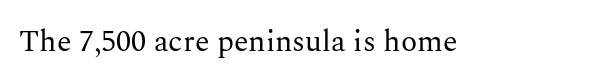
A bare baseline throughout the passage. These lines are composed in type with serifs. It's the straight-up-and-down kind of type. The letters advance in unequal steps, a hallmark of proportional type. Between one letter and the next there's only the usual sliver of space.
